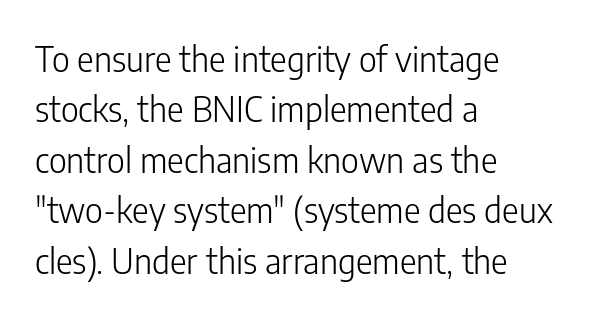
Q: Is the text bold? A: No.
Q: Is the text italic (slanted)? A: No, it is upright.
Q: Is the typeface a serif or a sans-serif typeface? A: Sans-serif.
Q: Is the text underlined? A: No.
Q: How is the paragraph aligned? A: Left-aligned.
Q: Is the spacing between letters normal or unusually wide? A: Normal.
Q: Is the spacing between lines tight, normal or loose? A: Normal.
Q: Width (condensed, normal, or wide)? A: Condensed.
Q: Stroke contrast? A: Low.
Q: x-height? A: Medium.
Q: Monospaced? A: No.
